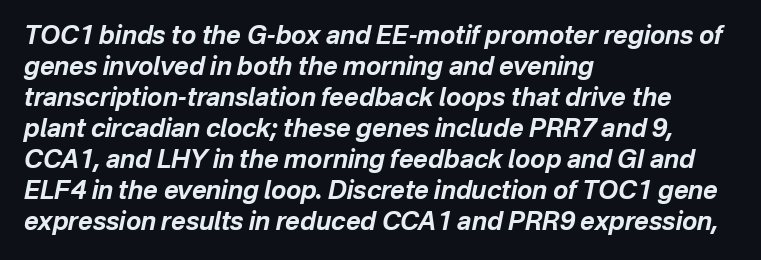
The image shows 25 px bold type, italic (leaning right); set left-aligned, line spacing 1.24x, normal letter spacing, not underlined.
